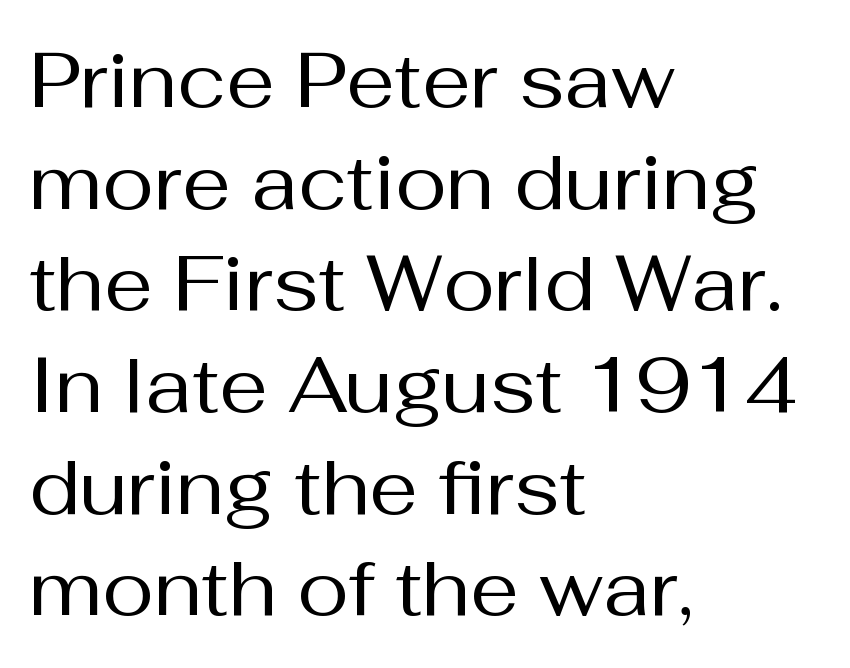
These lines are rendered in a variable-pitch font. Stroke terminals: plain, sans-serif. One-word summary of the alignment: left. Compared with a typical body face, this is equally light or lighter still. Notice how the stems are strictly vertical — no italics here.
